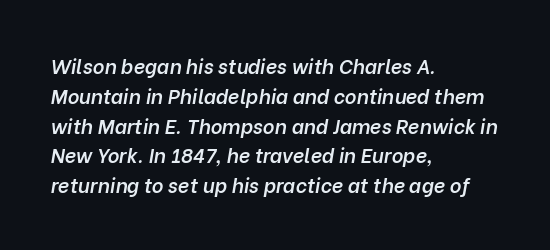
The image shows 20 px text type, italic (leaning right); set left-aligned, normal line spacing (1.49x), normal letter spacing, not underlined.
